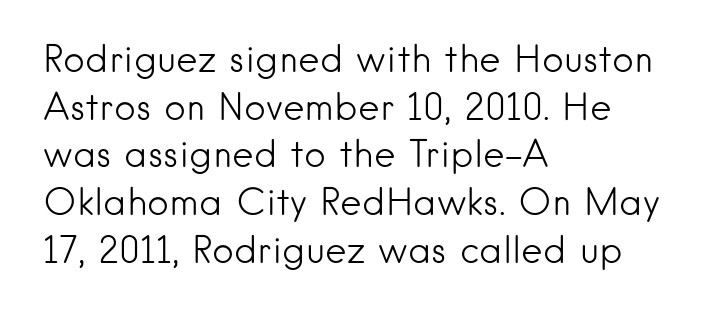
The image shows 37 px light sans-serif type, upright; set left-aligned, normal line spacing (1.29x), normal letter spacing, not underlined; low stroke contrast and a small x-height.
